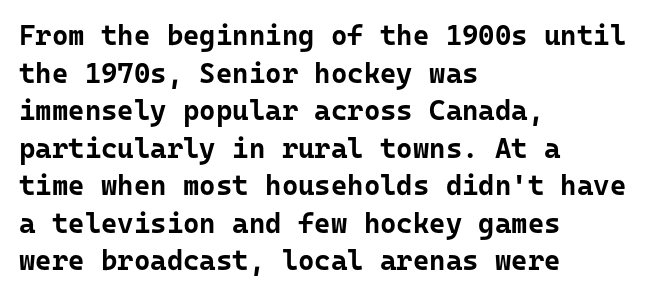
The image shows 28 px bold sans-serif type, upright; set left-aligned, normal line spacing (1.34x), normal letter spacing, not underlined; low stroke contrast and a medium x-height.
